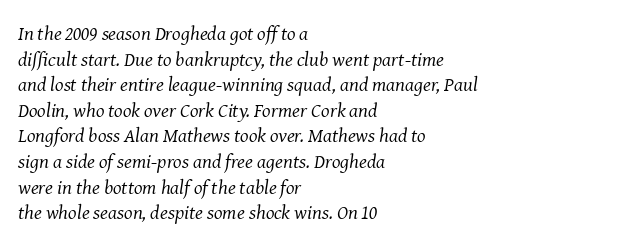
The image shows 20 px text type, italic (leaning right); set left-aligned, normal line spacing (1.28x), normal letter spacing, not underlined.
